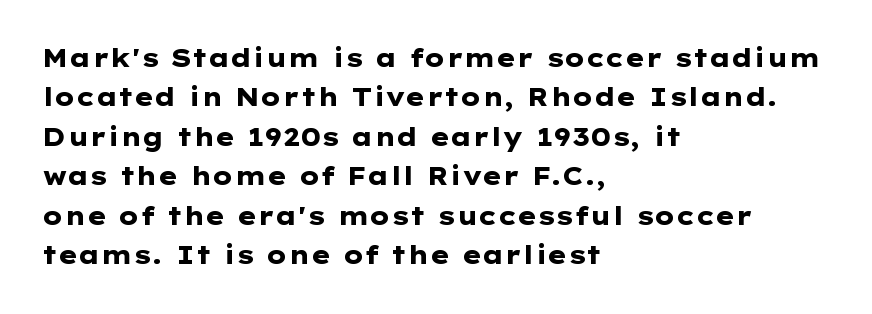
Evenly set lines give the paragraph a standard silhouette. Glance below the letters and you will spot only blank space. Typeset ragged right — the left edge is the straight one. This sample uses plain, unmodified letter spacing. Style check: upright. I'd describe the lettering as bold — thick and assertive.
